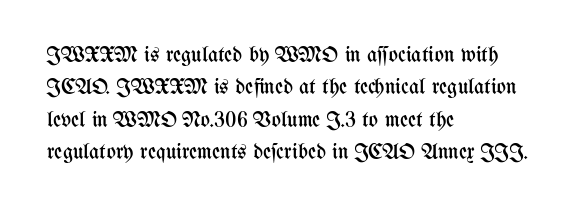
{"italic": "no", "bold": "no", "underline": "no", "align": "left", "line_spacing": "normal", "line_spacing_ratio": 1.47, "letter_spacing": "normal", "letter_spacing_em": 0.0, "glyph_px": 22}
